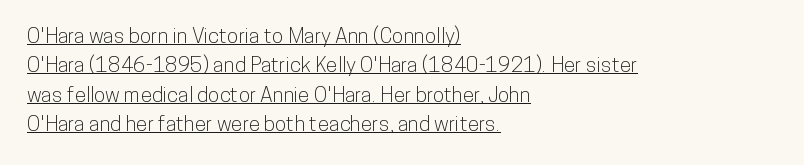
{"italic": "no", "underline": "yes", "align": "left", "line_spacing": "normal", "line_spacing_ratio": 1.4, "letter_spacing": "normal", "letter_spacing_em": 0.0, "glyph_px": 21}
